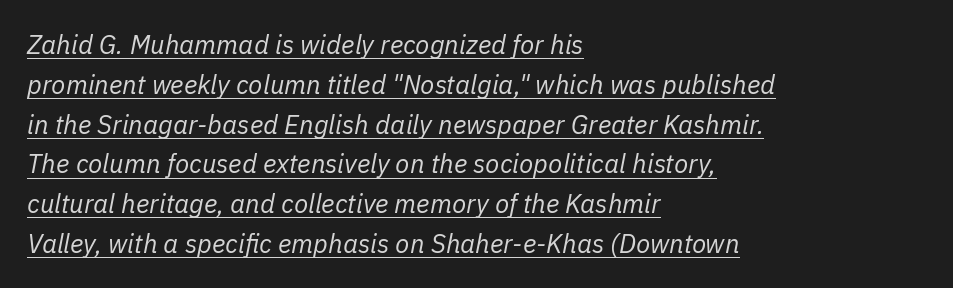
The image shows 26 px text type, italic (leaning right); set left-aligned, normal line spacing (1.53x), normal letter spacing, underlined.
